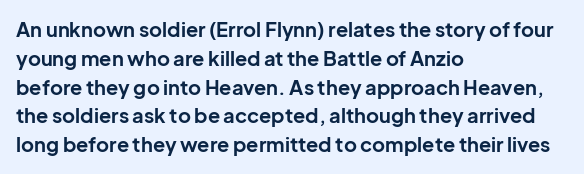
The image shows 20 px bold type, upright; set left-aligned, normal line spacing (1.44x), normal letter spacing, not underlined.
